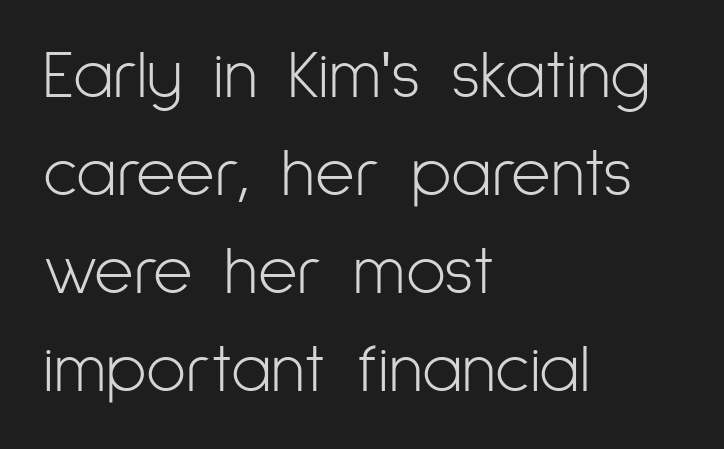
Q: Is the text bold? A: No.
Q: Is the text italic (slanted)? A: No, it is upright.
Q: Is the typeface a serif or a sans-serif typeface? A: Sans-serif.
Q: Is the text underlined? A: No.
Q: How is the paragraph aligned? A: Left-aligned.
Q: Is the spacing between letters normal or unusually wide? A: Normal.
Q: Is the spacing between lines tight, normal or loose? A: Normal.
Q: Width (condensed, normal, or wide)? A: Condensed.
Q: Stroke contrast? A: Low.
Q: x-height? A: Medium.
Q: Monospaced? A: No.
